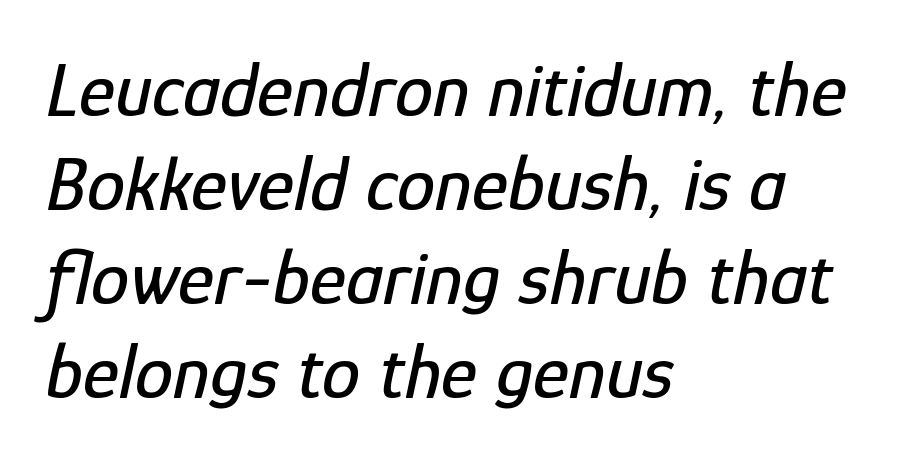
Letters rest on an invisible, unmarked baseline. A typesetter would mark this as italic. Spacing verdict: proportional, widths tailored to each character. A classic flush-left, rag-right setting is used for this passage. Words appear dense and cohesive because spacing is normal.
